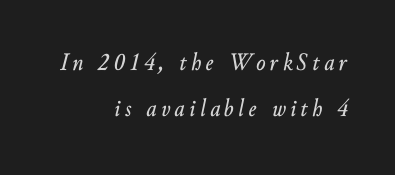
Does the lettering tilt? It does — this is italic. Caption: multi-line text, flush right, ragged left. Any mark beneath the type? The region is blank.
